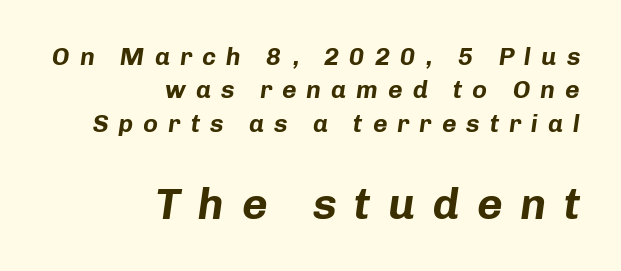
Q: Is the text bold? A: Yes.
Q: Is the text italic (slanted)? A: Yes, it leans right by about 8 degrees.
Q: Is the text underlined? A: No.
Q: How is the paragraph aligned? A: Right-aligned.
Q: Is the spacing between letters normal or unusually wide? A: Unusually wide.
Q: Is the spacing between lines tight, normal or loose? A: Normal.
Q: Which block of text is set in a larger size, the first (top) or the second (bottom)? A: The second (bottom) one.
Q: Width (condensed, normal, or wide)? A: Normal.
Q: Stroke contrast? A: Low.
Q: x-height? A: Medium.
Q: Monospaced? A: No.
